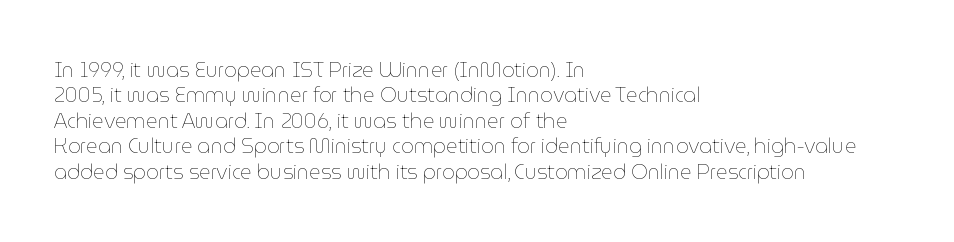
The image shows 20 px text type, upright; set left-aligned, normal line spacing (1.27x), normal letter spacing, not underlined.
